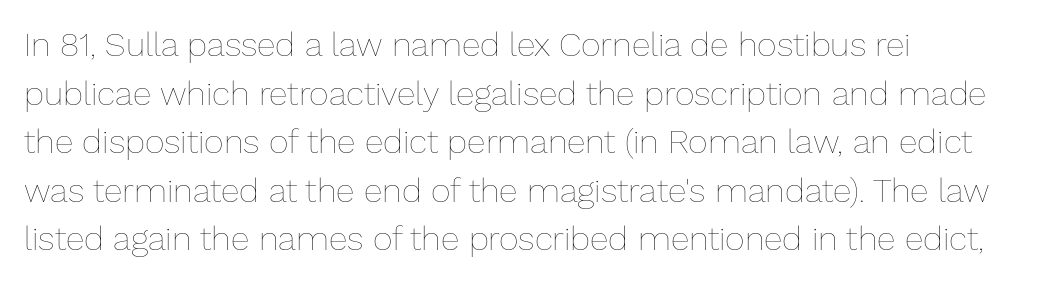
Spacing verdict: proportional, widths tailored to each character. This sample keeps an unexceptional amount of space between lines. Stroke thickness stays within the range of a standard reading face or lighter. A classic flush-left, rag-right setting is used for this passage. Nothing unusual about the tracking: characters are spaced as the font intends. The space beneath each line is pristine and unruled.
